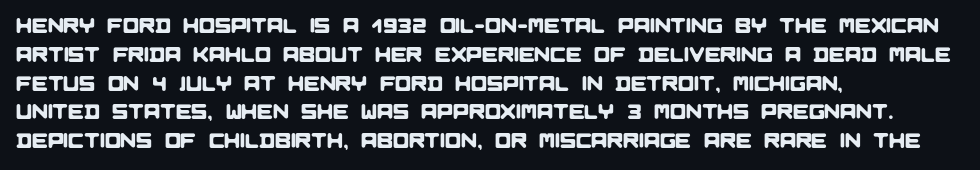
{"underline": "no", "align": "left", "line_spacing": "normal", "line_spacing_ratio": 1.37, "letter_spacing": "normal", "letter_spacing_em": 0.0, "glyph_px": 21}
